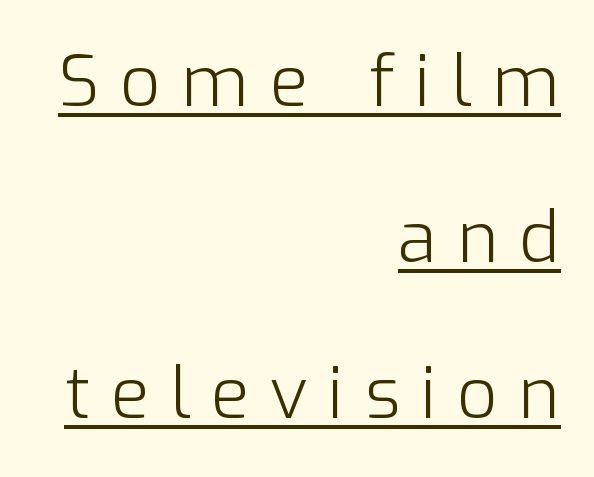
Q: Is the text bold? A: No.
Q: Is the text italic (slanted)? A: No, it is upright.
Q: Is the typeface a serif or a sans-serif typeface? A: Sans-serif.
Q: Is the text underlined? A: Yes.
Q: How is the paragraph aligned? A: Right-aligned.
Q: Is the spacing between letters normal or unusually wide? A: Unusually wide.
Q: Is the spacing between lines tight, normal or loose? A: Loose.
Q: Width (condensed, normal, or wide)? A: Normal.
Q: Stroke contrast? A: Low.
Q: x-height? A: Medium.
Q: Monospaced? A: No.
